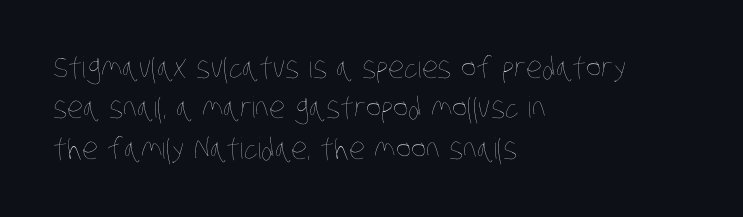
Q: Is the text bold? A: No.
Q: Is the text underlined? A: No.
Q: How is the paragraph aligned? A: Left-aligned.
Q: Is the spacing between letters normal or unusually wide? A: Normal.
Q: Is the spacing between lines tight, normal or loose? A: Normal.
Q: Width (condensed, normal, or wide)? A: Condensed.
Q: Stroke contrast? A: Low.
Q: x-height? A: Large.
Q: Monospaced? A: No.
